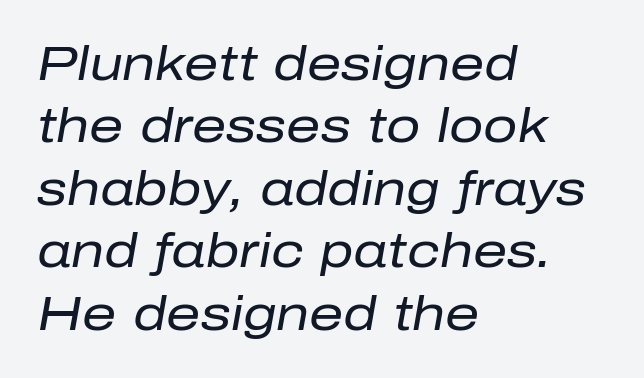
Q: Is the text bold? A: No.
Q: Is the text italic (slanted)? A: Yes, it leans right by about 10 degrees.
Q: Is the text underlined? A: No.
Q: How is the paragraph aligned? A: Left-aligned.
Q: Is the spacing between letters normal or unusually wide? A: Normal.
Q: Is the spacing between lines tight, normal or loose? A: Normal.
Q: Width (condensed, normal, or wide)? A: Normal.
Q: Stroke contrast? A: Low.
Q: x-height? A: Medium.
Q: Monospaced? A: No.
